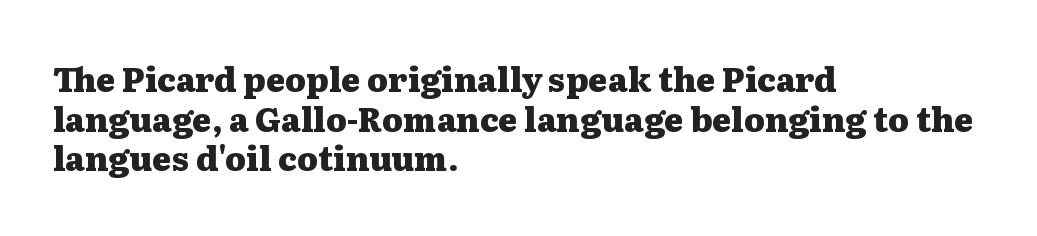
The letters are bold, with thick, heavy strokes. The baseline area is clear. These lines were composed using upright roman letters. Here the designer chose a conventional face with non-uniform glyph widths.
